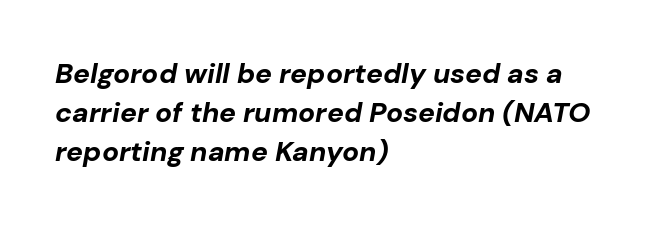
Q: Is the text bold? A: Yes.
Q: Is the text italic (slanted)? A: Yes, it leans right by about 10 degrees.
Q: Is the text underlined? A: No.
Q: How is the paragraph aligned? A: Left-aligned.
Q: Is the spacing between letters normal or unusually wide? A: Normal.
Q: Is the spacing between lines tight, normal or loose? A: Normal.
Q: Width (condensed, normal, or wide)? A: Normal.
Q: Stroke contrast? A: Low.
Q: x-height? A: Medium.
Q: Monospaced? A: No.
